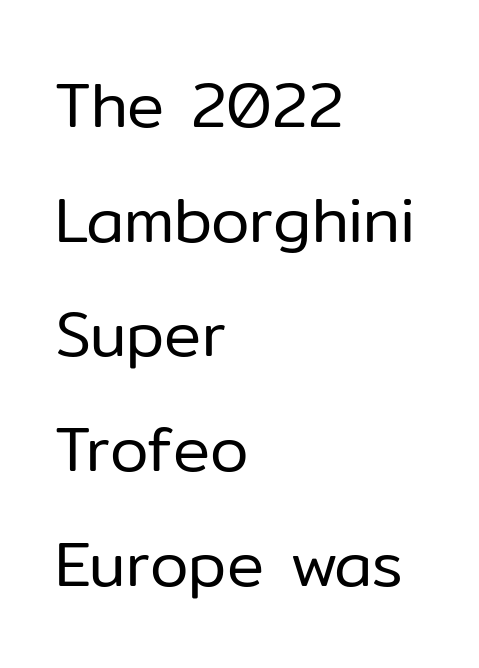
Q: Is the text bold? A: No.
Q: Is the text italic (slanted)? A: No, it is upright.
Q: Is the typeface a serif or a sans-serif typeface? A: Sans-serif.
Q: Is the text underlined? A: No.
Q: How is the paragraph aligned? A: Left-aligned.
Q: Is the spacing between letters normal or unusually wide? A: Normal.
Q: Width (condensed, normal, or wide)? A: Normal.
Q: Stroke contrast? A: Low.
Q: x-height? A: Medium.
Q: Monospaced? A: No.
